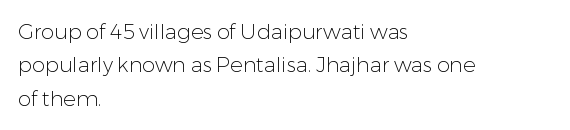
{"italic": "no", "bold": "no", "underline": "no", "align": "left", "line_spacing": "normal", "line_spacing_ratio": 1.59, "letter_spacing": "normal", "letter_spacing_em": 0.0, "glyph_px": 21}
